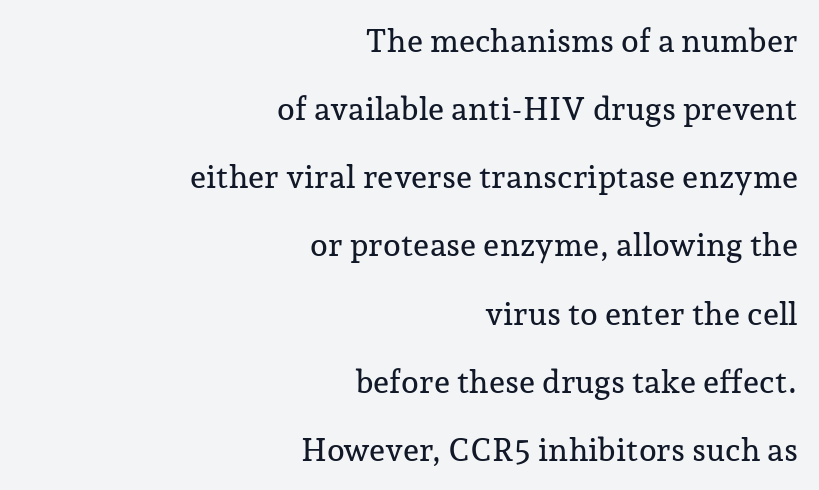
The image shows 32 px serif type, upright; set right-aligned, loose line spacing (2.13x), normal letter spacing, not underlined; low stroke contrast and a medium x-height.
